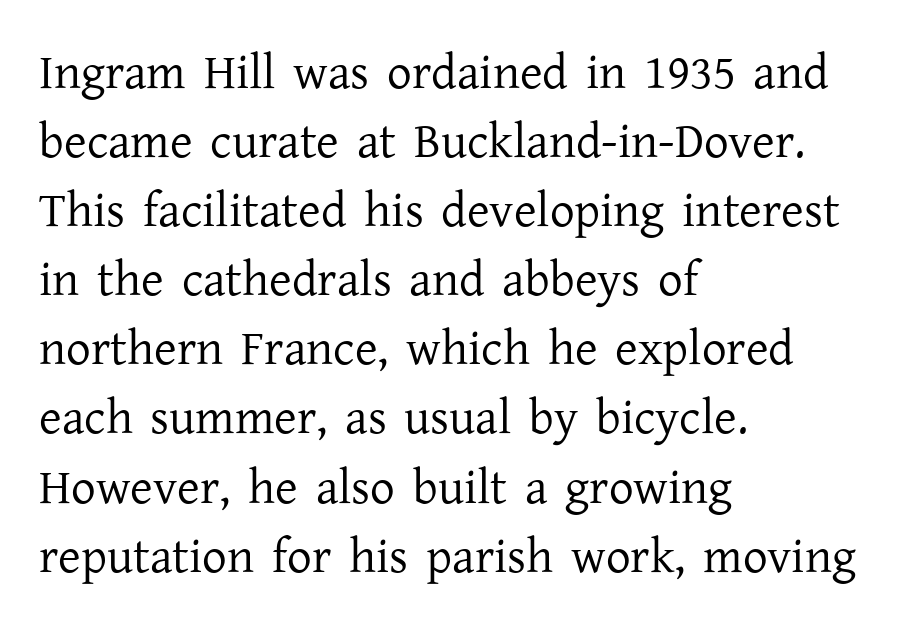
The image shows 49 px regular-weight serif type, upright; set left-aligned, normal line spacing (1.41x), normal letter spacing, not underlined; low stroke contrast and a medium x-height.
